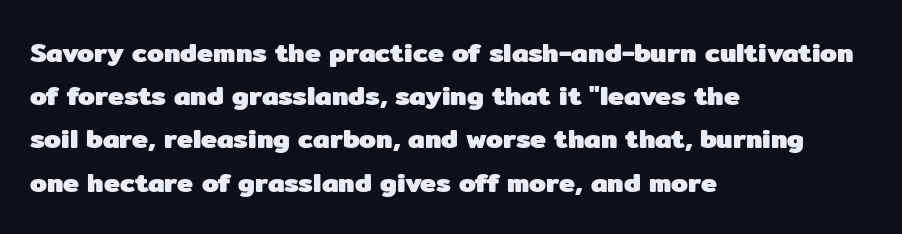
Layout note: lines flush left. Decoration check: the copy has no underline. Each new line begins a customary step beneath the previous one. The characters look thick and weighty, a clear bold. Do the letters lean? They stand straight.
